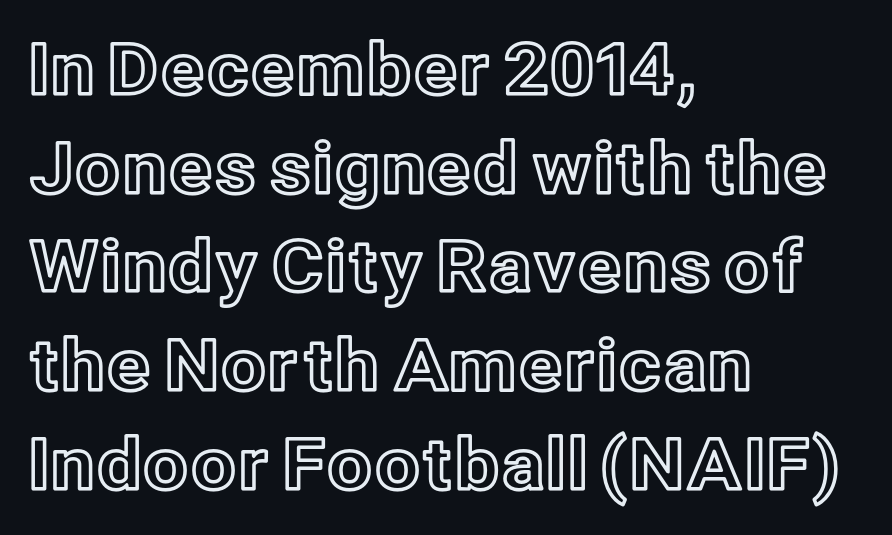
You can tell it's not italic because the verticals are truly vertical. Any mark beneath the type? The region is blank. Whoever set this chose a conventional vertical rhythm. Characters follow at the spacing the type designer built in.
